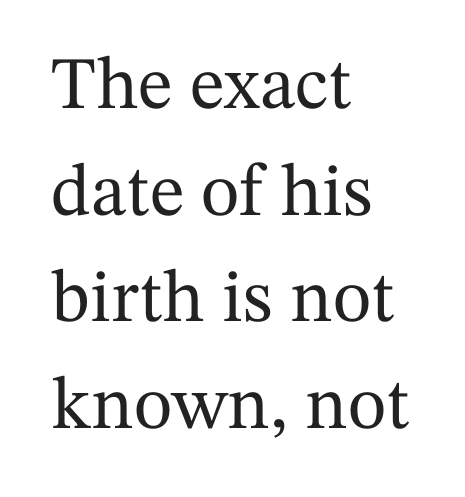
Classification — serif. This sample has the flowing, uneven cadence of proportional lettering. The line texture is even and compact thanks to regular tracking. The compositor pushed each line to the left boundary. The specimen reads as upright at a glance.
